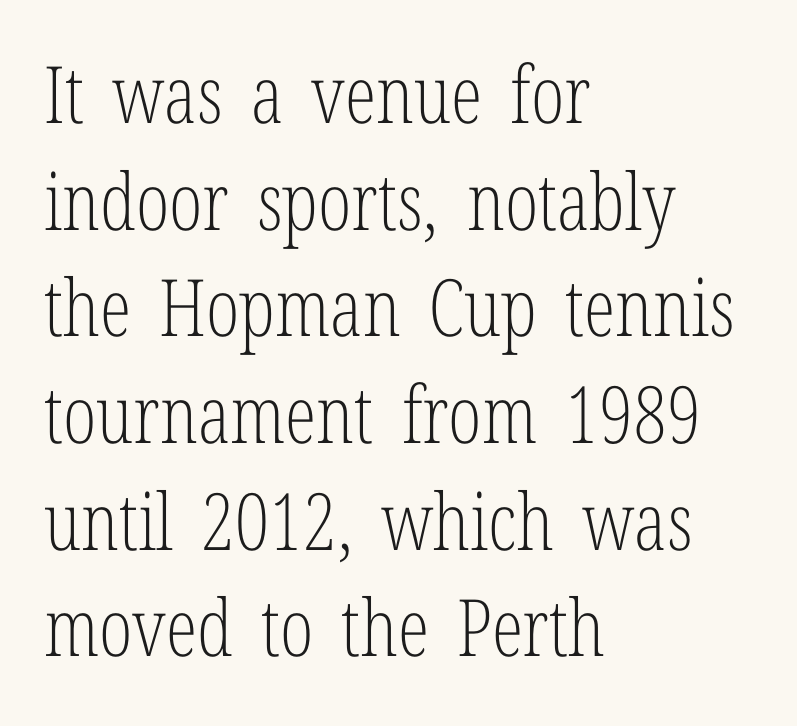
Q: Is the text bold? A: No.
Q: Is the text italic (slanted)? A: No, it is upright.
Q: Is the typeface a serif or a sans-serif typeface? A: Serif.
Q: Is the text underlined? A: No.
Q: How is the paragraph aligned? A: Left-aligned.
Q: Is the spacing between letters normal or unusually wide? A: Normal.
Q: Is the spacing between lines tight, normal or loose? A: Normal.
Q: Width (condensed, normal, or wide)? A: Condensed.
Q: Stroke contrast? A: Low.
Q: x-height? A: Medium.
Q: Monospaced? A: No.
